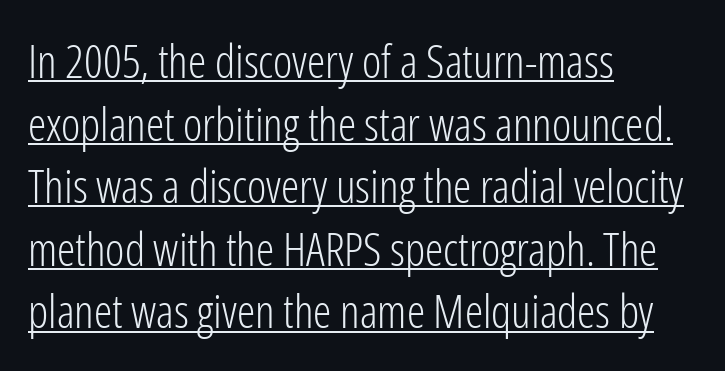
The image shows 46 px light, condensed sans-serif type, upright; set left-aligned, normal line spacing (1.36x), normal letter spacing, underlined; low stroke contrast and a medium x-height.
